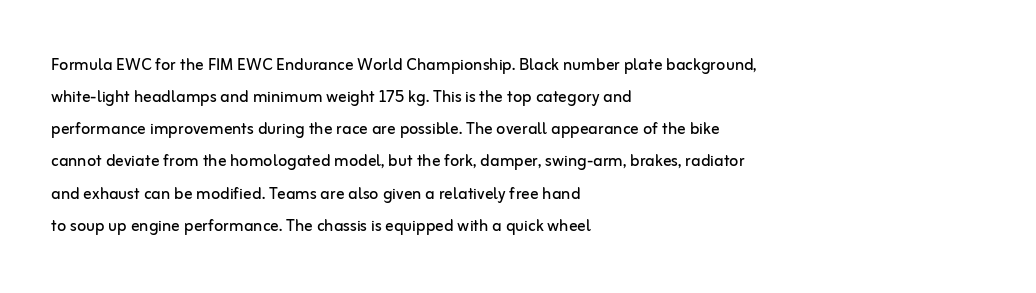
The image shows 21 px text type, upright; set left-aligned, normal line spacing (1.53x), normal letter spacing, not underlined.
